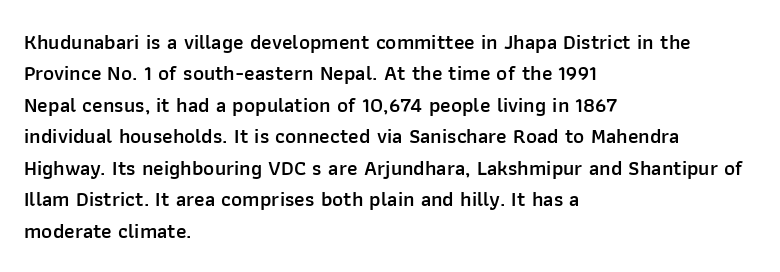
The glyphs have the mass of a demibold cut, below bold. The compositor pushed each line to the left boundary. The passage shown is not underscored anywhere. Caption: standard tracking, unaltered. Reading down the column, the eye jumps a familiar distance to each next line. The axis of the letterforms is exactly vertical.
